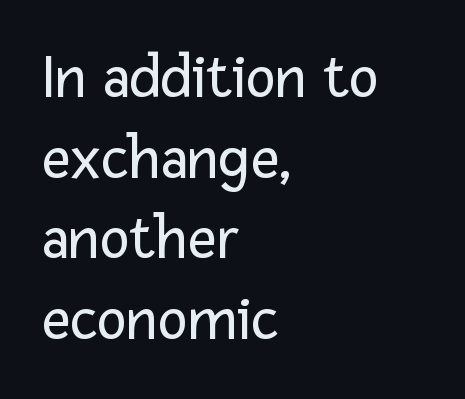
The face used here is proportionally spaced, like ordinary book or web type. The lines are quadded left. The glyphs in this specimen are sans serif. The space between consecutive lines is moderate.
